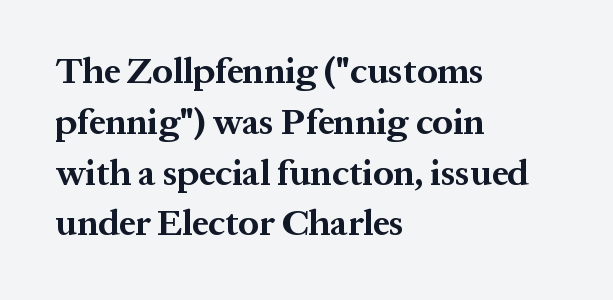
{"serif": "yes", "italic": "no", "bold": "yes", "weight": "bold", "width": "normal", "stroke_contrast": "medium", "x_height": "medium", "monospaced": "no", "underline": "no", "align": "left", "line_spacing": "normal", "line_spacing_ratio": 1.41, "letter_spacing": "normal", "letter_spacing_em": 0.0, "glyph_px": 36}
